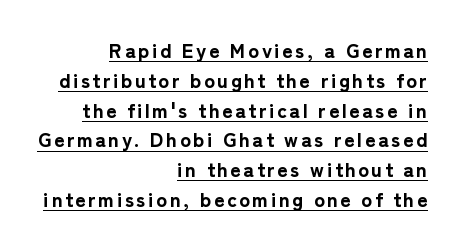
Strokes here are thick enough to call this a true bold. The leading is moderate, giving the passage an even texture. Visually the block forms a straight wall on the right and a jagged coastline on the left. You can see a thin bar hugging the bottom of the glyphs.
